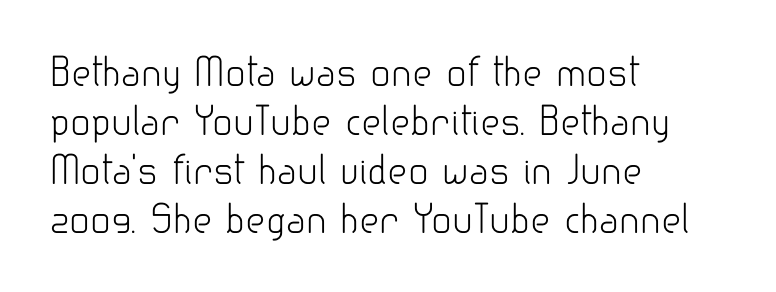
Q: Is the text bold? A: No.
Q: Is the text italic (slanted)? A: No, it is upright.
Q: Is the typeface a serif or a sans-serif typeface? A: Sans-serif.
Q: Is the text underlined? A: No.
Q: How is the paragraph aligned? A: Left-aligned.
Q: Is the spacing between letters normal or unusually wide? A: Normal.
Q: Is the spacing between lines tight, normal or loose? A: Normal.
Q: Width (condensed, normal, or wide)? A: Normal.
Q: Stroke contrast? A: Low.
Q: x-height? A: Small.
Q: Monospaced? A: No.
